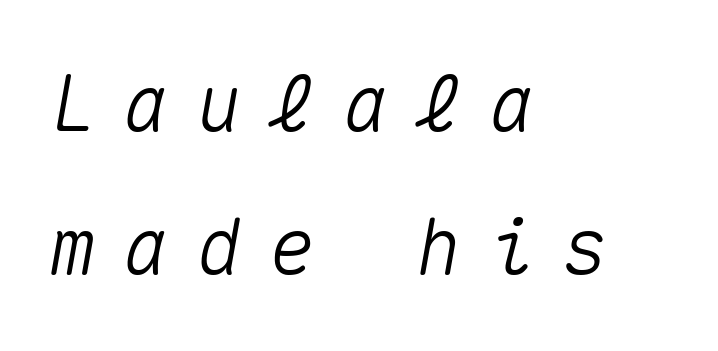
{"italic": "yes", "lean": "right", "slant_degrees": 10, "width": "normal", "stroke_contrast": "medium", "x_height": "medium", "monospaced": "yes", "underline": "no", "align": "left", "line_spacing_ratio": 1.86, "letter_spacing": "wide", "letter_spacing_em": 0.35, "glyph_px": 77}
